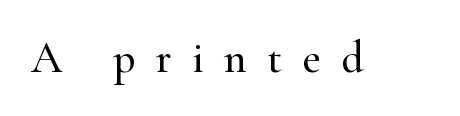
Q: Is the text italic (slanted)? A: No, it is upright.
Q: Is the typeface a serif or a sans-serif typeface? A: Serif.
Q: Is the text underlined? A: No.
Q: Is the spacing between letters normal or unusually wide? A: Unusually wide.
Q: Width (condensed, normal, or wide)? A: Normal.
Q: Stroke contrast? A: High.
Q: x-height? A: Small.
Q: Monospaced? A: No.
